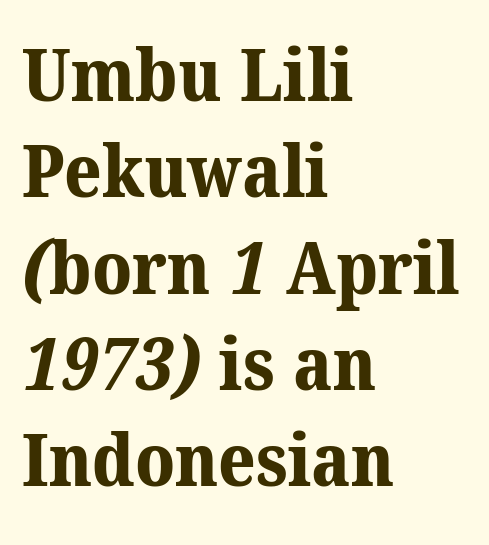
The rendering uses a moderate line-height, typical for paragraphs. Left-aligned paragraph, ragged on the right. The rendering uses natural spacing where letterforms have individual widths. The type family on display is of the serif kind. A clean baseline with only descenders dipping below it.
